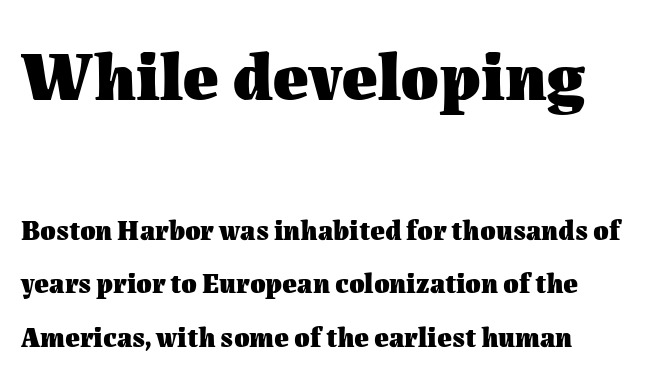
Quick note: interline space is abundant. Short note: letters normally spaced. Underlining? Definitely not there. What weight is shown? A full bold with thick strokes.
